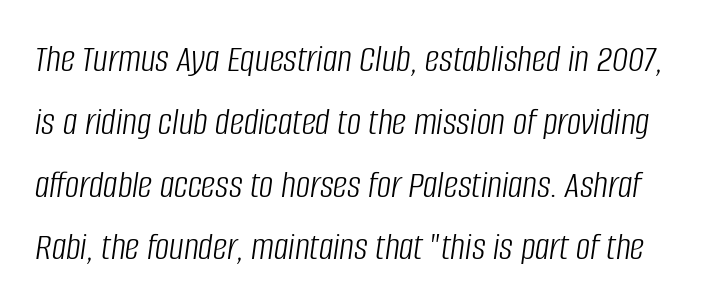
The image shows 40 px light, condensed type, italic (leaning right); set normal line spacing (1.57x), normal letter spacing, not underlined; low stroke contrast and a large x-height.
